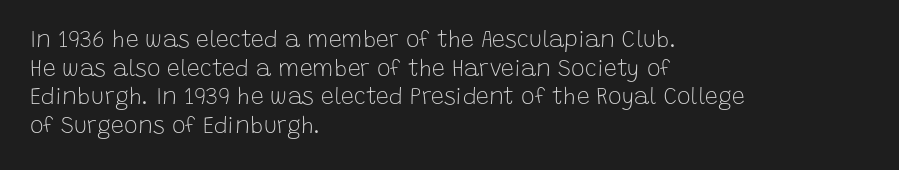
Beneath every word, the page is bare. On a weight scale, this lands at 450 or below. Look at the tracking — it's just the regular setting, nothing added. The typesetter chose a ragged-right arrangement here. Upright lettering throughout.
